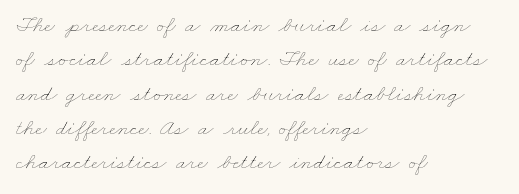
{"bold": "no", "underline": "no", "align": "left", "line_spacing": "normal", "line_spacing_ratio": 1.49, "letter_spacing": "normal", "letter_spacing_em": 0.0, "glyph_px": 23}
